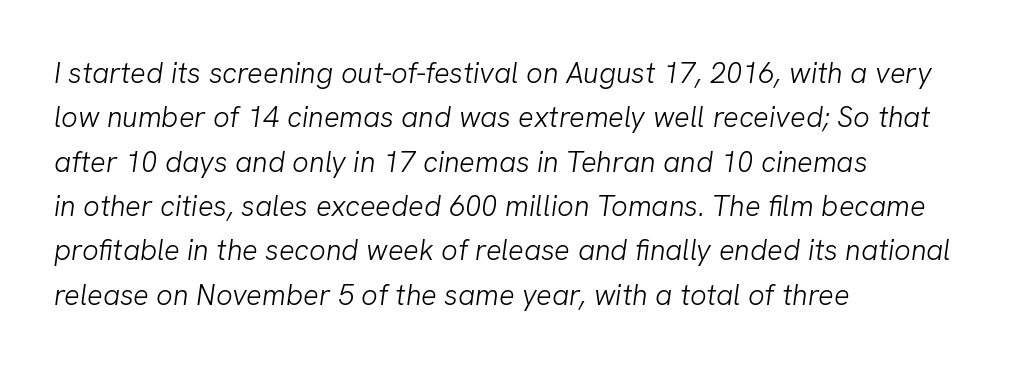
{"serif": "no", "bold": "no", "weight": "light", "width": "normal", "stroke_contrast": "low", "x_height": "medium", "monospaced": "no", "underline": "no", "align": "left", "line_spacing": "normal", "line_spacing_ratio": 1.53, "letter_spacing": "normal", "letter_spacing_em": 0.0, "glyph_px": 29}
